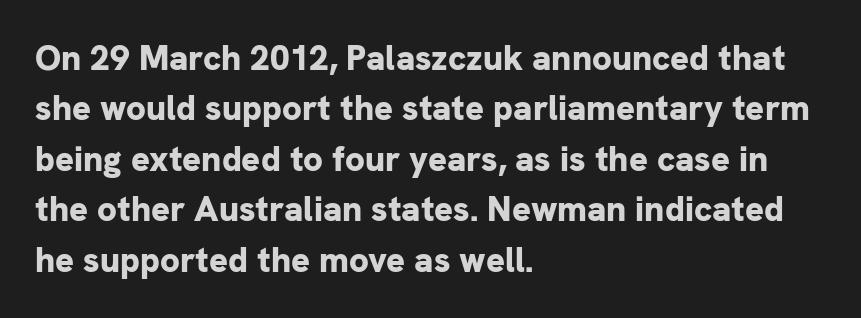
The image shows 35 px bold sans-serif type, upright; set left-aligned, normal line spacing (1.44x), normal letter spacing, not underlined; low stroke contrast and a medium x-height.
